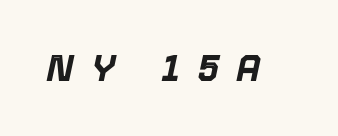
The image shows 37 px bold type, italic (leaning right); set unusually wide letter spacing (+0.49 em), not underlined; a medium x-height.
